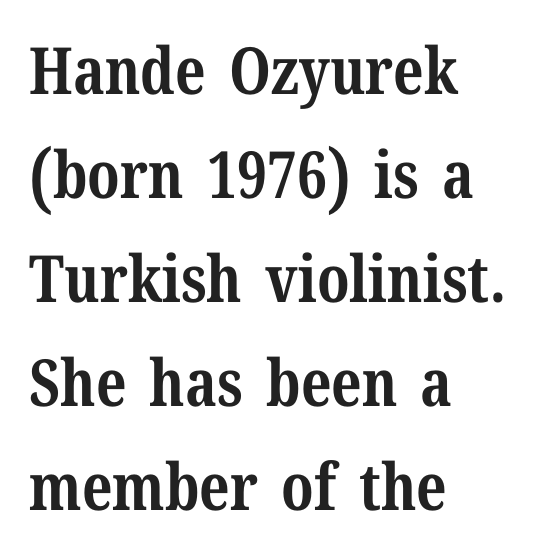
{"serif": "yes", "italic": "no", "bold": "yes", "weight": "bold", "width": "normal", "stroke_contrast": "medium", "x_height": "medium", "monospaced": "no", "underline": "no", "align": "left", "line_spacing": "normal", "line_spacing_ratio": 1.6, "letter_spacing": "normal", "letter_spacing_em": 0.0, "glyph_px": 65}
